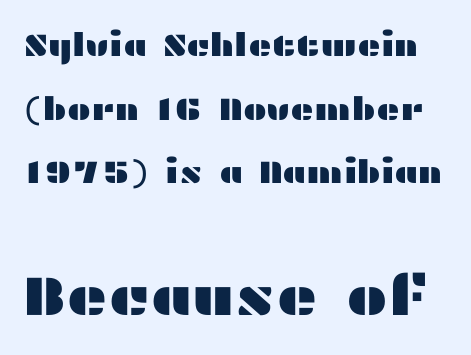
You could not count columns in this text — the font is proportionally spaced. Any mark beneath the type? The region is blank. The line-height multiplier appears high, well above default. This sample uses plain, unmodified letter spacing.
